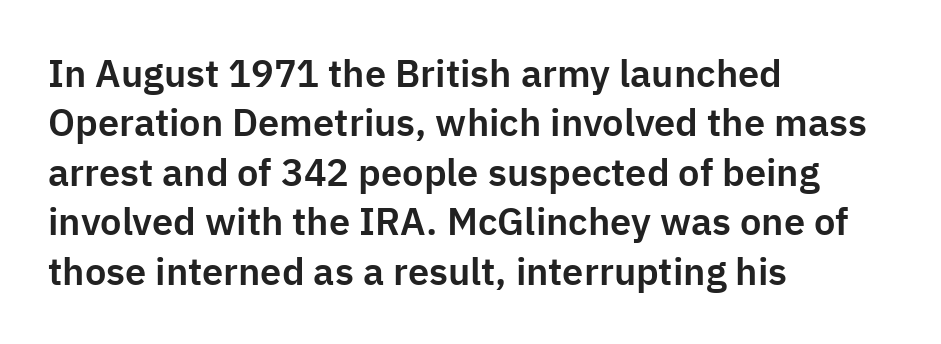
{"serif": "no", "italic": "no", "width": "normal", "stroke_contrast": "low", "x_height": "medium", "monospaced": "no", "underline": "no", "align": "left", "line_spacing": "normal", "line_spacing_ratio": 1.3, "letter_spacing": "normal", "letter_spacing_em": 0.0, "glyph_px": 38}
